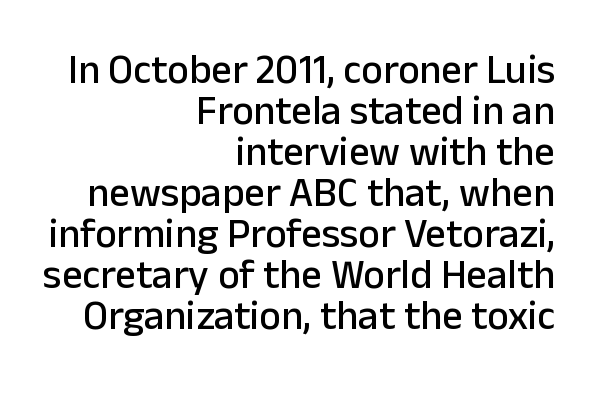
The image shows 41 px sans-serif type, upright; set right-aligned, tight line spacing (1.0x), normal letter spacing, not underlined; low stroke contrast and a medium x-height.
